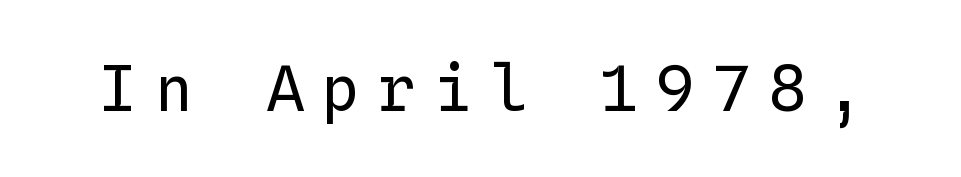
Does extra space separate the letters? Yes, quite a lot of it. Posture: upright roman. Bold? No — there's no thickening of the strokes. Glance below the letters and you will spot only blank space. Here the designer chose a console-style face with uniform glyph widths.
